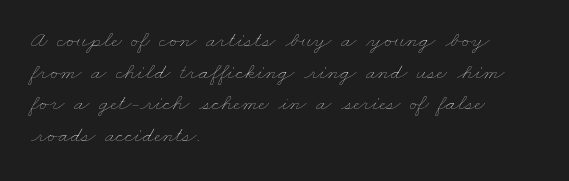
Q: Is the text bold? A: No.
Q: Is the text underlined? A: No.
Q: How is the paragraph aligned? A: Left-aligned.
Q: Is the spacing between letters normal or unusually wide? A: Normal.
Q: Is the spacing between lines tight, normal or loose? A: Normal.
